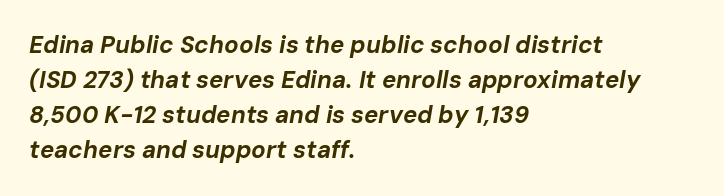
Q: Is the text bold? A: Yes.
Q: Is the text italic (slanted)? A: Yes, it leans right by about 10 degrees.
Q: Is the text underlined? A: No.
Q: How is the paragraph aligned? A: Left-aligned.
Q: Is the spacing between letters normal or unusually wide? A: Normal.
Q: Is the spacing between lines tight, normal or loose? A: Normal.
